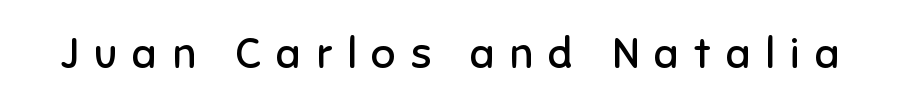
The image shows 43 px regular-weight sans-serif type, upright; set unusually wide letter spacing (+0.35 em), not underlined; low stroke contrast and a medium x-height.
